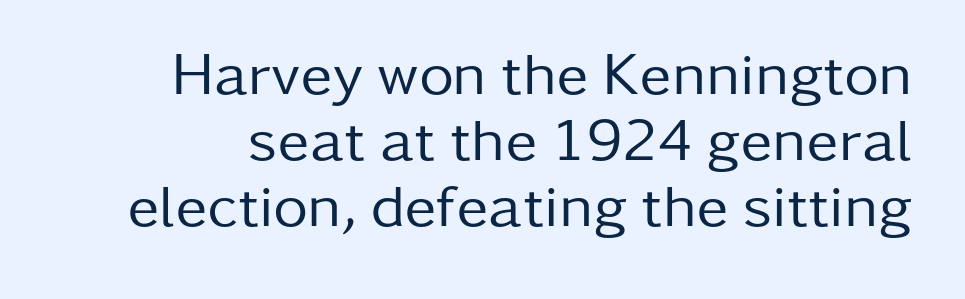
The image shows 60 px regular-weight sans-serif type, upright; set tight line spacing (1.1x), normal letter spacing, not underlined; low stroke contrast and a medium x-height.
